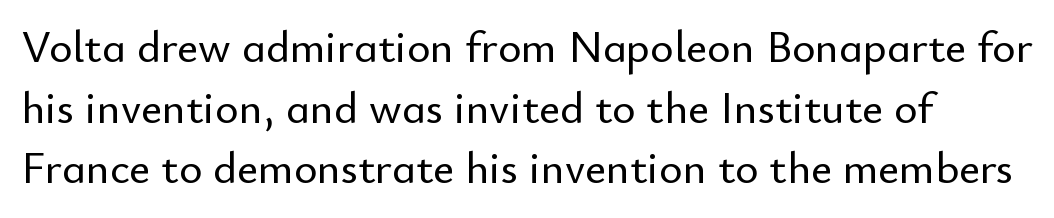
{"serif": "no", "italic": "no", "width": "normal", "stroke_contrast": "low", "x_height": "small", "monospaced": "no", "underline": "no", "line_spacing": "normal", "line_spacing_ratio": 1.35, "letter_spacing": "normal", "letter_spacing_em": 0.0, "glyph_px": 45}
